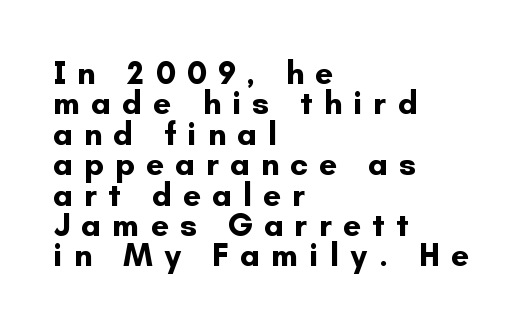
The image shows 32 px bold sans-serif type, upright; set left-aligned, tight line spacing (0.95x), unusually wide letter spacing (+0.35 em), not underlined; low stroke contrast and a small x-height.
